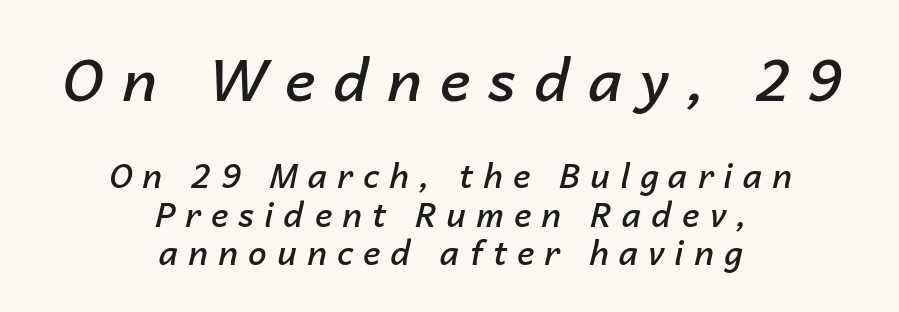
The image shows 58 px semibold type, italic (leaning right); set centered, line spacing 1.17x, unusually wide letter spacing (+0.31 em), not underlined; the first (top) block is 1.76x larger; low stroke contrast and a medium x-height.
